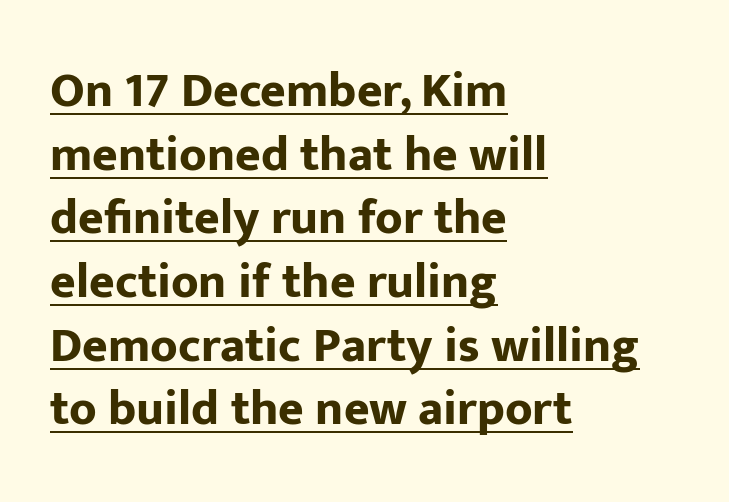
The image shows 49 px bold sans-serif type, upright; set left-aligned, normal line spacing (1.3x), normal letter spacing, underlined; low stroke contrast and a medium x-height.
